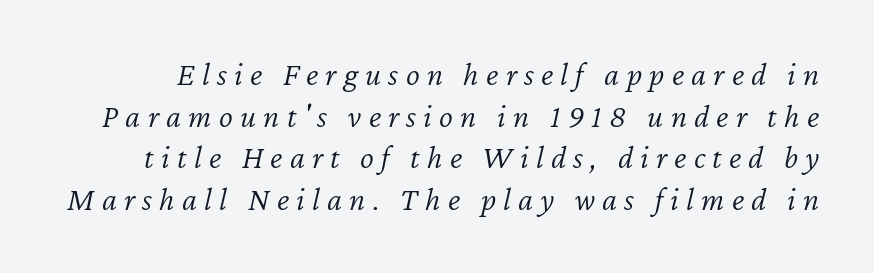
{"italic": "yes", "lean": "right", "slant_degrees": 12, "bold": "no", "weight": "light", "width": "normal", "stroke_contrast": "low", "x_height": "medium", "monospaced": "no", "underline": "no", "line_spacing": "normal", "line_spacing_ratio": 1.26, "letter_spacing": "wide", "letter_spacing_em": 0.22, "glyph_px": 33}
